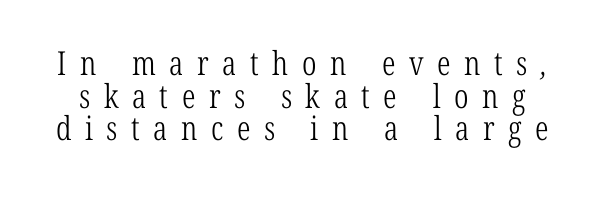
Q: Is the text bold? A: No.
Q: Is the typeface a serif or a sans-serif typeface? A: Serif.
Q: Is the text underlined? A: No.
Q: Is the spacing between letters normal or unusually wide? A: Unusually wide.
Q: Is the spacing between lines tight, normal or loose? A: Tight.
Q: Width (condensed, normal, or wide)? A: Condensed.
Q: Stroke contrast? A: Low.
Q: x-height? A: Medium.
Q: Monospaced? A: No.
